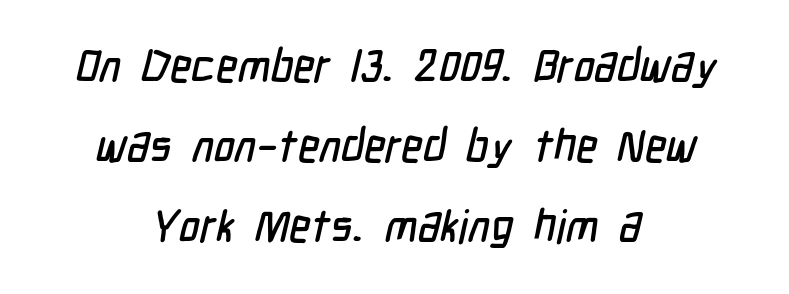
How are the letters spaced? Ordinarily, with no added tracking. The rag falls on both sides of this text block equally. This sample uses a sans-serif face. Words float on clear page, feet unadorned. You could not count columns in this text — the font is proportionally spaced.
